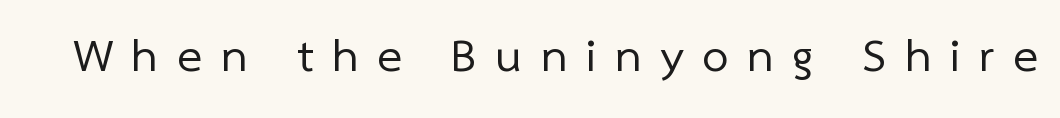
Q: Is the text bold? A: No.
Q: Is the typeface a serif or a sans-serif typeface? A: Sans-serif.
Q: Is the text underlined? A: No.
Q: Is the spacing between letters normal or unusually wide? A: Unusually wide.
Q: Width (condensed, normal, or wide)? A: Normal.
Q: Stroke contrast? A: Low.
Q: x-height? A: Medium.
Q: Monospaced? A: No.
